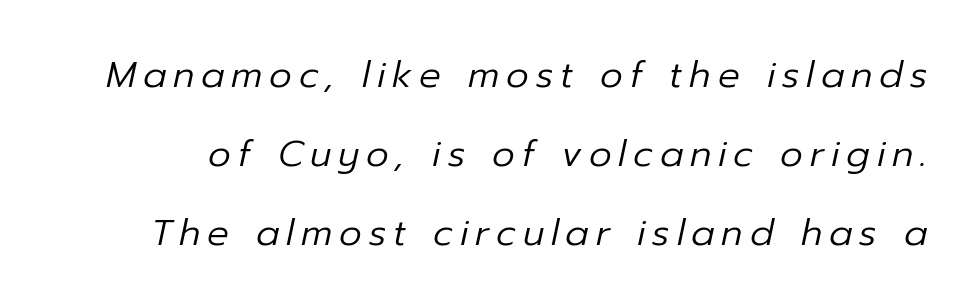
If you measured baseline to baseline, you'd find a long distance. The passage shown is not bold in any degree. Here the designer chose a conventional face with non-uniform glyph widths. Emphasis-style slanted type is in use.
